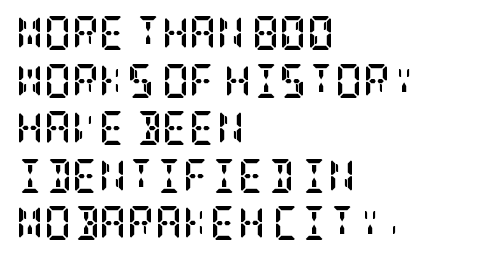
The gaps between neighbouring characters are ordinary and unremarkable. What weight is shown? A full bold with thick strokes. The passage shown is typeset with a serif family. Vertical strokes here are truly vertical.
